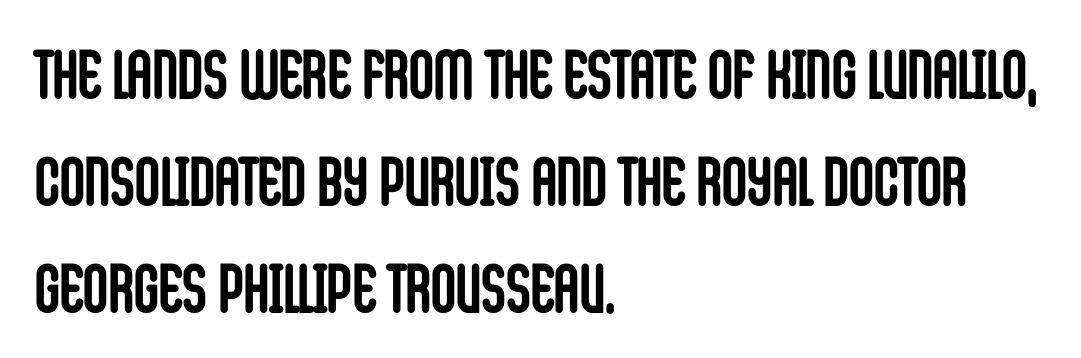
Q: Is the text bold? A: Yes.
Q: Is the text italic (slanted)? A: No, it is upright.
Q: Is the typeface a serif or a sans-serif typeface? A: Sans-serif.
Q: Is the text underlined? A: No.
Q: How is the paragraph aligned? A: Left-aligned.
Q: Is the spacing between letters normal or unusually wide? A: Normal.
Q: Is the spacing between lines tight, normal or loose? A: Normal.
Q: Width (condensed, normal, or wide)? A: Condensed.
Q: Stroke contrast? A: Low.
Q: x-height? A: Large.
Q: Monospaced? A: No.
